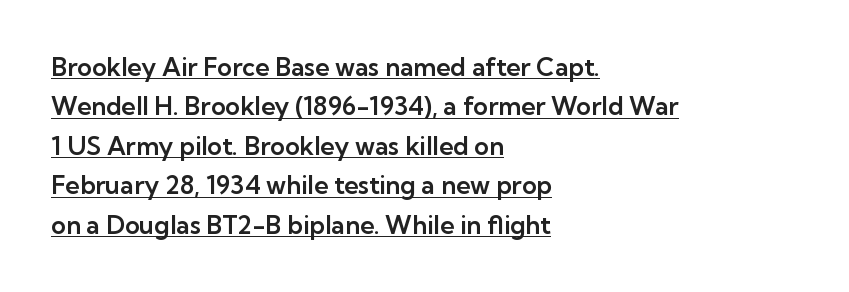
{"italic": "no", "underline": "yes", "align": "left", "line_spacing": "normal", "line_spacing_ratio": 1.58, "letter_spacing": "normal", "letter_spacing_em": 0.0, "glyph_px": 25}
